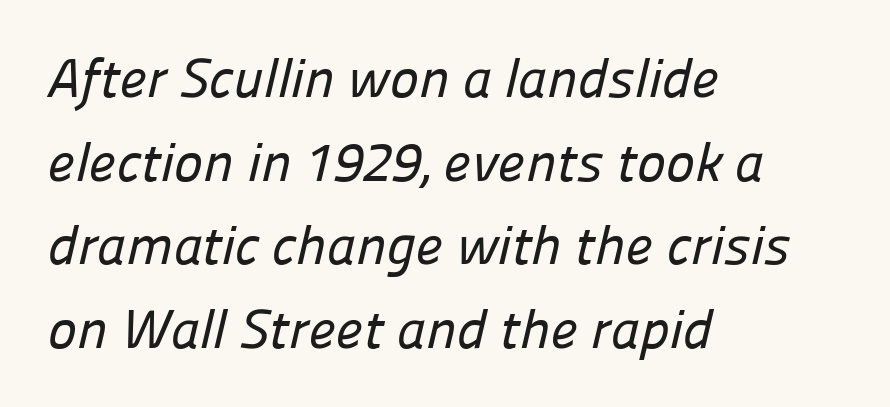
The image shows 55 px sans-serif type; set left-aligned, normal line spacing (1.52x), normal letter spacing, not underlined; low stroke contrast and a medium x-height.
